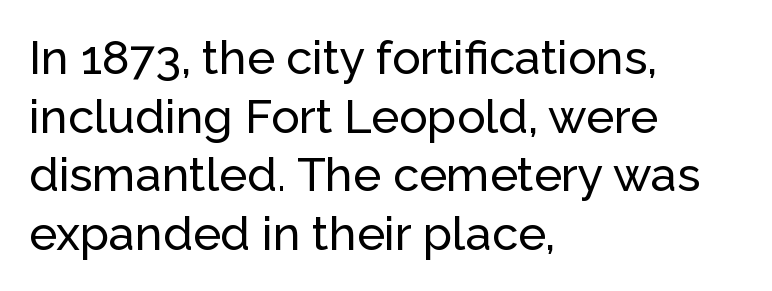
{"serif": "no", "italic": "no", "width": "normal", "stroke_contrast": "low", "x_height": "medium", "monospaced": "no", "underline": "no", "align": "left", "line_spacing": "normal", "line_spacing_ratio": 1.25, "letter_spacing": "normal", "letter_spacing_em": 0.0, "glyph_px": 47}
